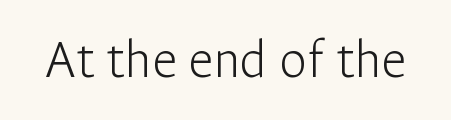
Each letter keeps its own natural width here, so spacing adapts to shape. Type style note: lacks serifs. Designer's note — italics off, roman on. This rendering leaves character spacing at its baseline value. The letters look calm and open, with moderate or lighter stems.
